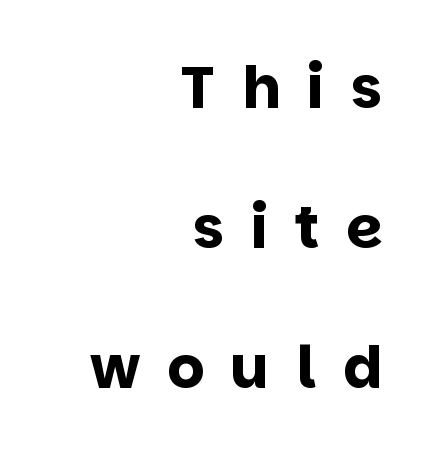
The image shows 58 px bold sans-serif type, upright; set right-aligned, loose line spacing (2.41x), unusually wide letter spacing (+0.46 em), not underlined; low stroke contrast and a large x-height.
